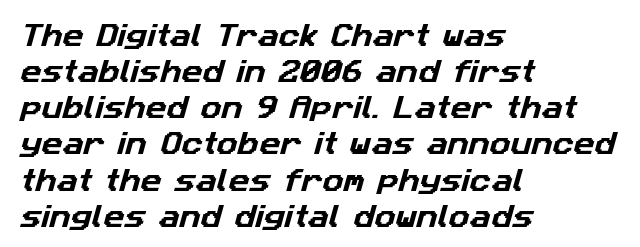
Visually the block forms a straight wall on the left and a jagged coastline on the right. These lines sit exactly where default settings would place them. This rendering leaves character spacing at its baseline value. Decoration check: the copy has no underline.
